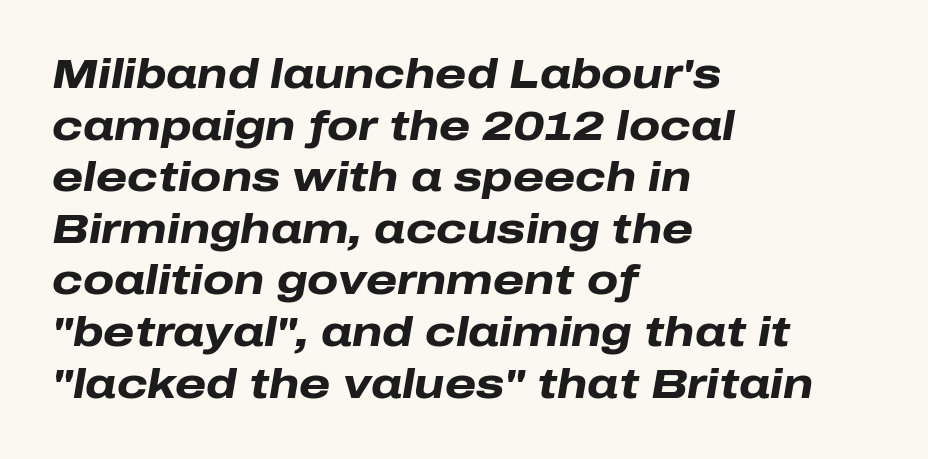
The image shows 40 px heavy, wide type, italic (leaning right); set left-aligned, normal line spacing (1.29x), normal letter spacing, not underlined; low stroke contrast and a medium x-height.
